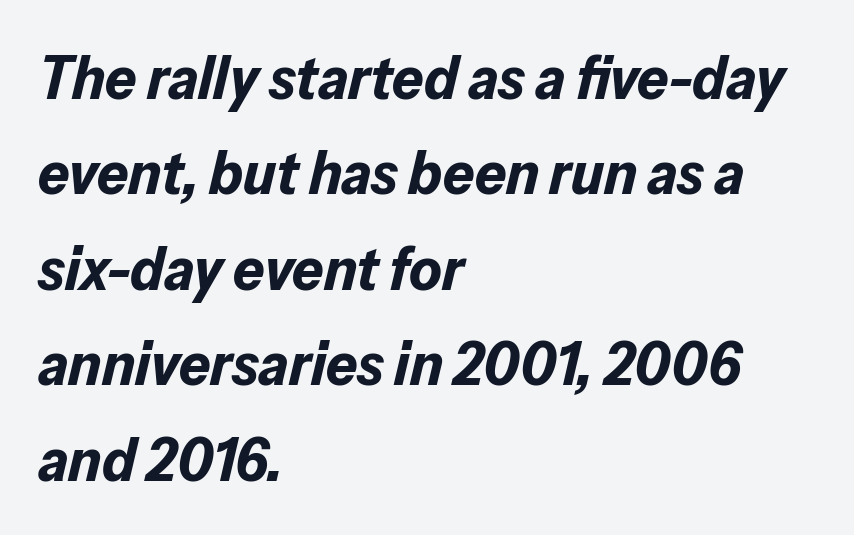
Q: Is the text bold? A: Yes.
Q: Is the text italic (slanted)? A: Yes, it leans right by about 13 degrees.
Q: Is the text underlined? A: No.
Q: How is the paragraph aligned? A: Left-aligned.
Q: Is the spacing between letters normal or unusually wide? A: Normal.
Q: Is the spacing between lines tight, normal or loose? A: Normal.
Q: Width (condensed, normal, or wide)? A: Normal.
Q: Stroke contrast? A: Low.
Q: x-height? A: Medium.
Q: Monospaced? A: No.
